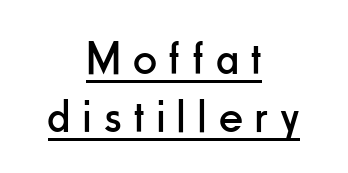
No feet cap the strokes, marking this as sans-serif type. Compared with typical body copy, the letter spacing here is much looser. It's the straight-up-and-down kind of type. You could not count columns in this text — the font is proportionally spaced.
